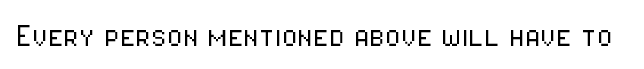
Letters have the restrained weight of plain body copy at most. Type without underlining. Do the letters lean? They stand straight. These lines are rendered in a variable-pitch font. Between one letter and the next there's only the usual sliver of space. Each letter's strokes conclude bluntly, with no projecting serifs.
